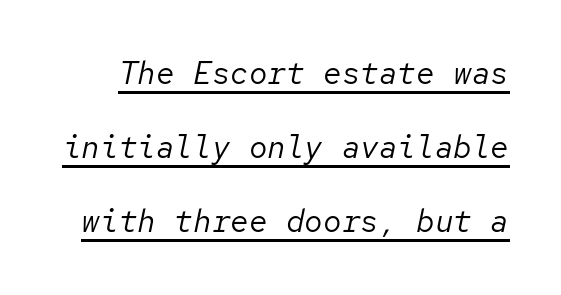
{"italic": "yes", "lean": "right", "slant_degrees": 12, "bold": "no", "weight": "regular", "width": "normal", "stroke_contrast": "low", "x_height": "medium", "monospaced": "yes", "underline": "yes", "line_spacing": "loose", "line_spacing_ratio": 2.39, "letter_spacing": "normal", "letter_spacing_em": 0.0, "glyph_px": 31}
